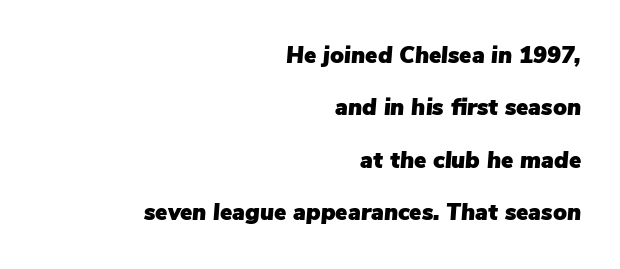
The image shows 23 px text type, italic (leaning right); set right-aligned, loose line spacing (2.28x), normal letter spacing, not underlined.
